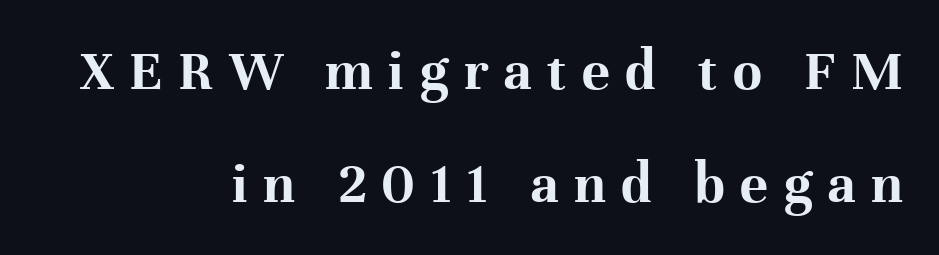
The image shows 59 px bold serif type, upright; set right-aligned, loose line spacing (1.92x), unusually wide letter spacing (+0.26 em), not underlined; high stroke contrast and a medium x-height.
